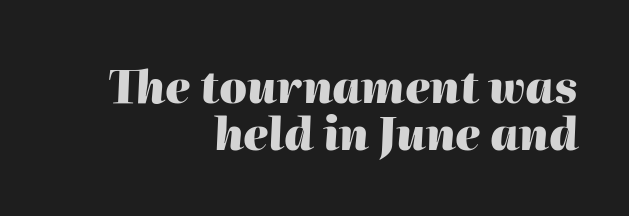
Q: Is the text bold? A: Yes.
Q: Is the text italic (slanted)? A: Yes, it leans right by about 2 degrees.
Q: Is the text underlined? A: No.
Q: How is the paragraph aligned? A: Right-aligned.
Q: Is the spacing between letters normal or unusually wide? A: Normal.
Q: Is the spacing between lines tight, normal or loose? A: Tight.
Q: Width (condensed, normal, or wide)? A: Normal.
Q: Stroke contrast? A: High.
Q: x-height? A: Medium.
Q: Monospaced? A: No.
